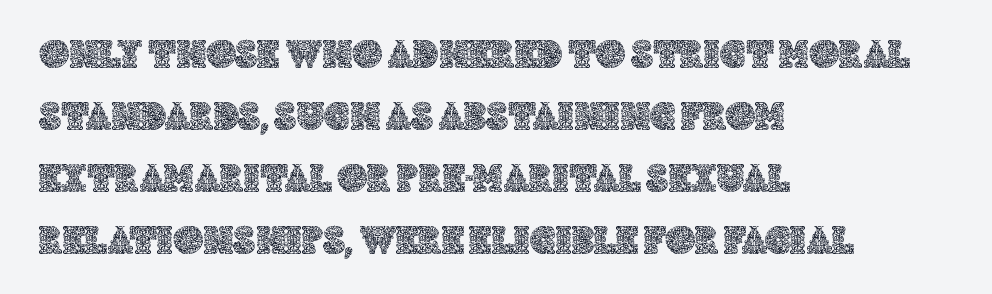
{"italic": "no", "width": "normal", "x_height": "large", "monospaced": "no", "underline": "no", "align": "left", "line_spacing": "normal", "line_spacing_ratio": 1.51, "letter_spacing": "normal", "letter_spacing_em": 0.0, "glyph_px": 41}
